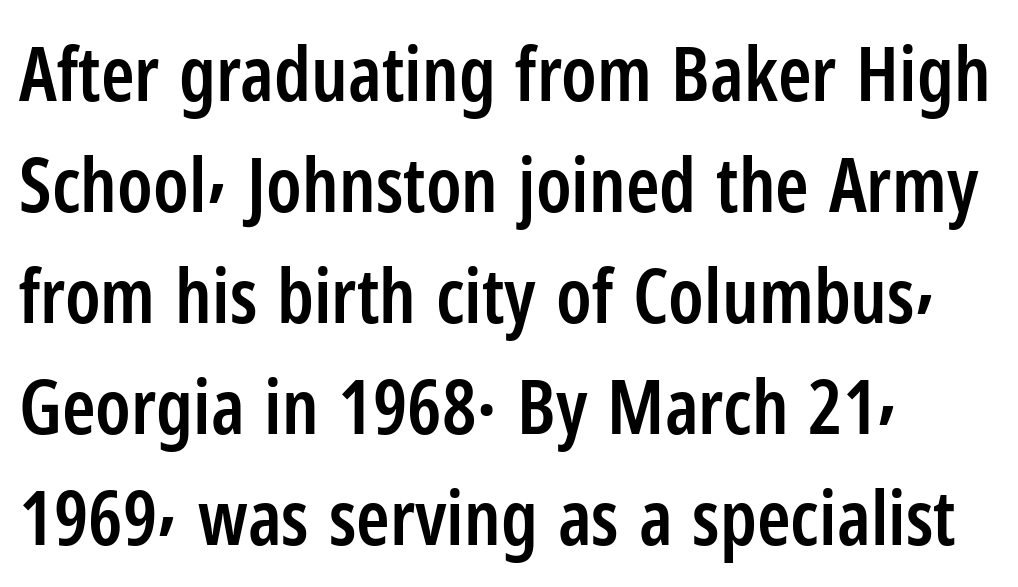
The image shows 76 px semibold, condensed sans-serif type, upright; set left-aligned, normal line spacing (1.46x), normal letter spacing, not underlined; low stroke contrast and a medium x-height.
